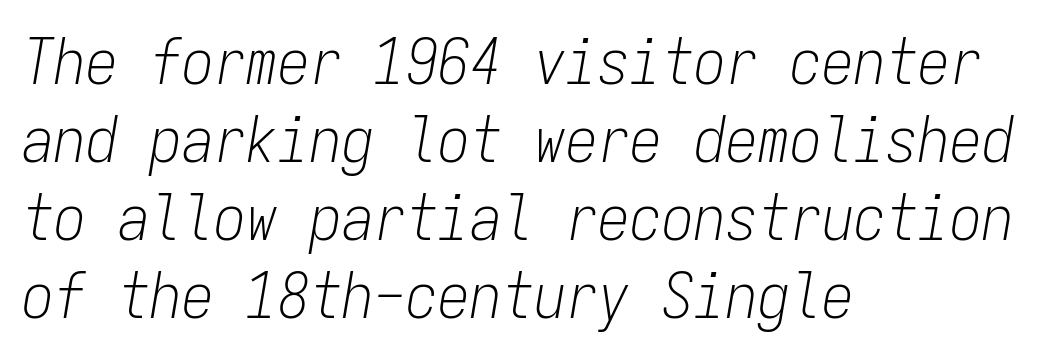
Q: Is the text bold? A: No.
Q: Is the text italic (slanted)? A: Yes, it leans right by about 9 degrees.
Q: Is the text underlined? A: No.
Q: How is the paragraph aligned? A: Left-aligned.
Q: Is the spacing between letters normal or unusually wide? A: Normal.
Q: Width (condensed, normal, or wide)? A: Condensed.
Q: Stroke contrast? A: Low.
Q: x-height? A: Medium.
Q: Monospaced? A: Yes.
